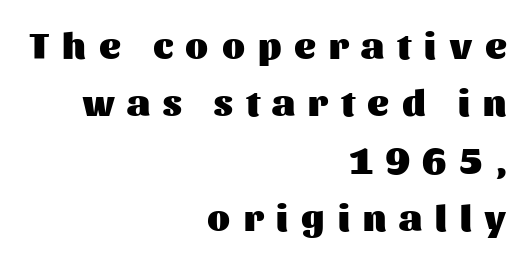
Q: Is the text bold? A: Yes.
Q: Is the text italic (slanted)? A: No, it is upright.
Q: Is the typeface a serif or a sans-serif typeface? A: Sans-serif.
Q: Is the text underlined? A: No.
Q: How is the paragraph aligned? A: Right-aligned.
Q: Is the spacing between letters normal or unusually wide? A: Unusually wide.
Q: Is the spacing between lines tight, normal or loose? A: Normal.
Q: Width (condensed, normal, or wide)? A: Normal.
Q: Stroke contrast? A: Medium.
Q: x-height? A: Medium.
Q: Monospaced? A: No.
